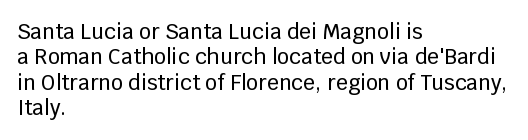
The image shows 21 px text type, upright; set left-aligned, line spacing 1.21x, normal letter spacing, not underlined.
